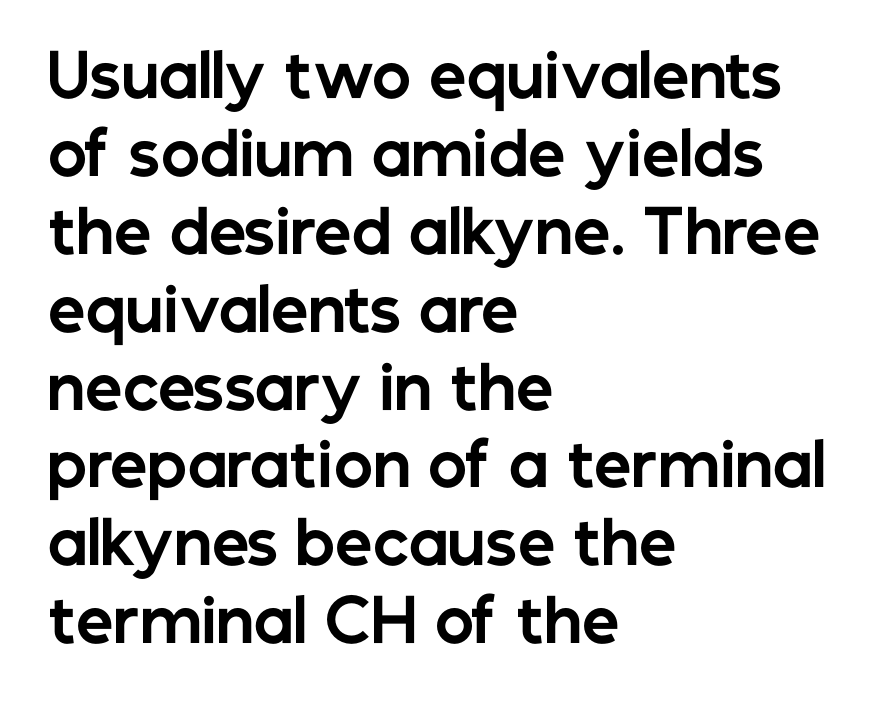
The face used here is proportionally spaced, like ordinary book or web type. The tracking reads as untouched default to a designer's eye. Rows of type keep a routine distance in the vertical direction. The typesetting leans heavy: a genuine bold. Rendered with straight, roman letterforms.
